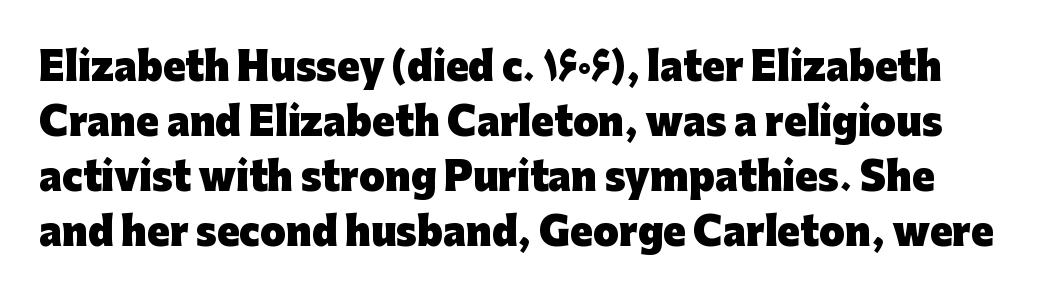
The image shows 37 px heavy sans-serif type, upright; set normal line spacing (1.49x), normal letter spacing, not underlined; low stroke contrast and a medium x-height.
